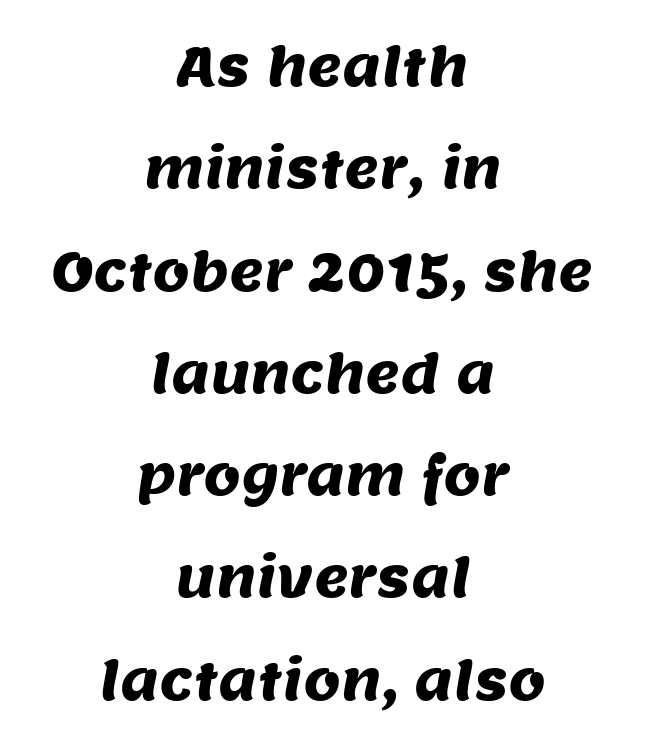
{"serif": "no", "width": "normal", "stroke_contrast": "medium", "x_height": "large", "monospaced": "no", "underline": "no", "align": "center", "line_spacing": "loose", "line_spacing_ratio": 1.93, "letter_spacing": "normal", "letter_spacing_em": 0.0, "glyph_px": 53}
